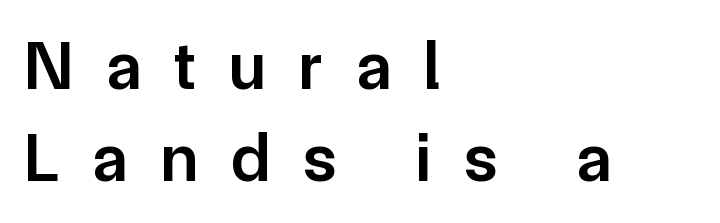
{"serif": "no", "italic": "no", "bold": "semi", "weight": "semibold", "width": "normal", "stroke_contrast": "low", "x_height": "medium", "monospaced": "no", "underline": "no", "align": "left", "line_spacing": "normal", "line_spacing_ratio": 1.33, "letter_spacing": "wide", "letter_spacing_em": 0.48, "glyph_px": 69}
